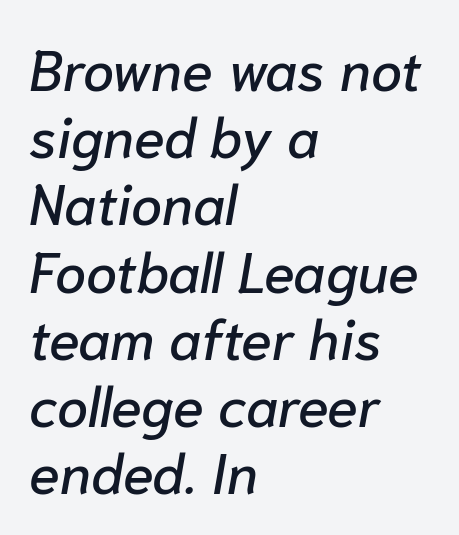
{"italic": "yes", "lean": "right", "slant_degrees": 10, "width": "normal", "stroke_contrast": "low", "x_height": "medium", "monospaced": "no", "underline": "no", "align": "left", "line_spacing_ratio": 1.2, "letter_spacing": "normal", "letter_spacing_em": 0.0, "glyph_px": 56}
